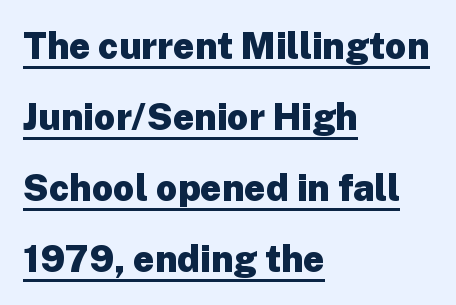
{"serif": "no", "italic": "no", "bold": "yes", "weight": "heavy", "width": "normal", "stroke_contrast": "low", "x_height": "medium", "monospaced": "no", "underline": "yes", "align": "left", "line_spacing": "loose", "line_spacing_ratio": 1.92, "letter_spacing": "normal", "letter_spacing_em": 0.0, "glyph_px": 37}
